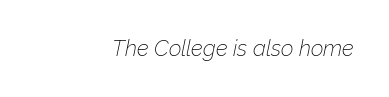
The image shows 22 px text type, italic (leaning right); set normal letter spacing, not underlined.
